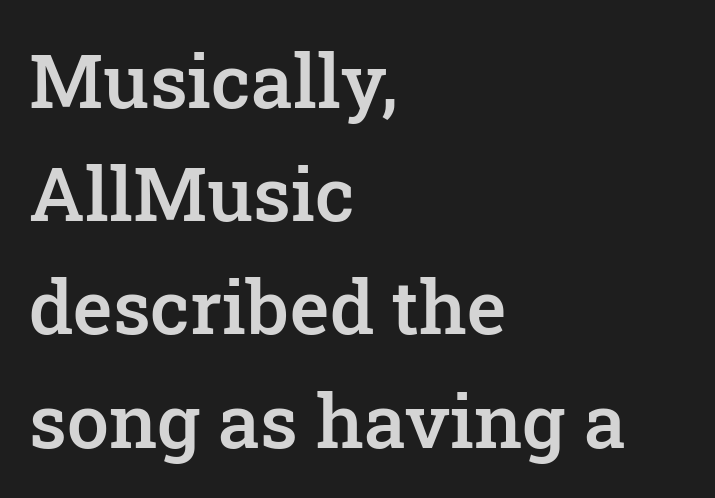
The image shows 75 px semibold serif type, upright; set left-aligned, normal line spacing (1.51x), normal letter spacing, not underlined; low stroke contrast and a medium x-height.
